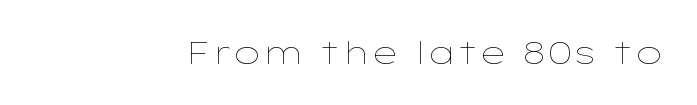
Q: Is the text bold? A: No.
Q: Is the text italic (slanted)? A: No, it is upright.
Q: Is the text underlined? A: No.
Q: Is the spacing between letters normal or unusually wide? A: Normal.
Q: Width (condensed, normal, or wide)? A: Wide.
Q: Stroke contrast? A: Low.
Q: x-height? A: Medium.
Q: Monospaced? A: No.
